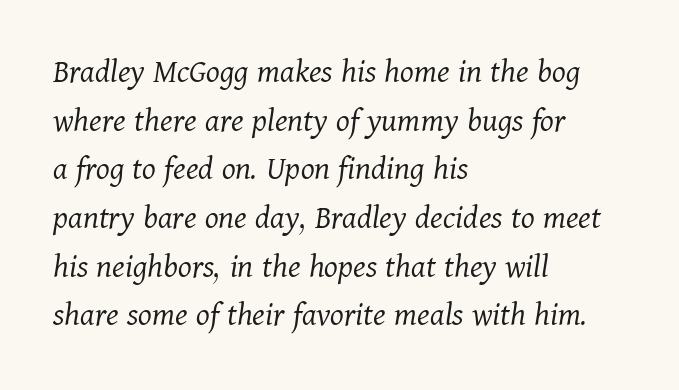
Serif or sans? Serif — the stroke terminals have little feet. The passage shown is typed in a proportional face where columns would drift. In terms of posture, this sample is oblique. A normal amount of white space separates one row of letters from the next. Compared with typical body copy, the letter spacing here is the same. Reading down the block, your eye returns to a fixed left position each line.
